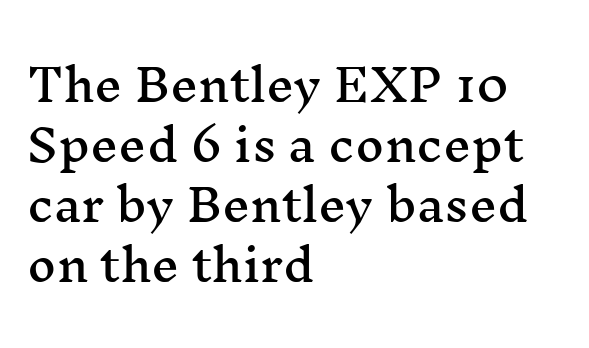
Q: Is the text italic (slanted)? A: No, it is upright.
Q: Is the typeface a serif or a sans-serif typeface? A: Serif.
Q: Is the text underlined? A: No.
Q: How is the paragraph aligned? A: Left-aligned.
Q: Is the spacing between letters normal or unusually wide? A: Normal.
Q: Is the spacing between lines tight, normal or loose? A: Normal.
Q: Width (condensed, normal, or wide)? A: Wide.
Q: Stroke contrast? A: Medium.
Q: x-height? A: Medium.
Q: Monospaced? A: No.
